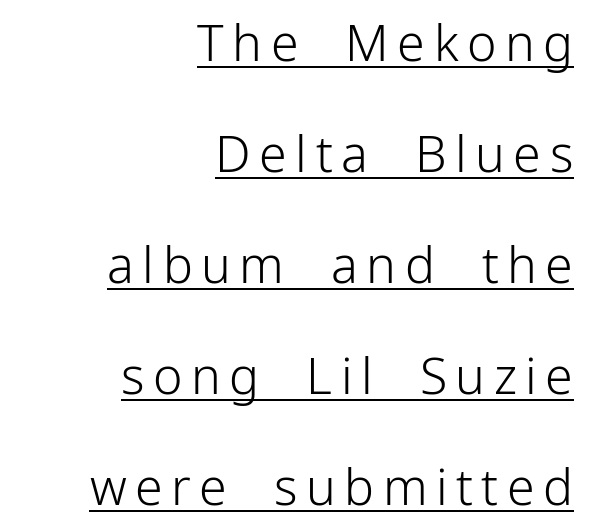
Q: Is the text bold? A: No.
Q: Is the text italic (slanted)? A: No, it is upright.
Q: Is the typeface a serif or a sans-serif typeface? A: Sans-serif.
Q: Is the text underlined? A: Yes.
Q: How is the paragraph aligned? A: Right-aligned.
Q: Is the spacing between lines tight, normal or loose? A: Loose.
Q: Width (condensed, normal, or wide)? A: Normal.
Q: Stroke contrast? A: Low.
Q: x-height? A: Medium.
Q: Monospaced? A: No.
